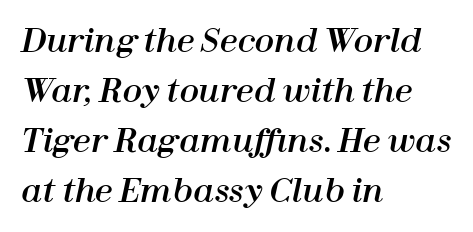
{"italic": "yes", "lean": "right", "slant_degrees": 12, "width": "normal", "stroke_contrast": "high", "x_height": "medium", "monospaced": "no", "underline": "no", "align": "left", "line_spacing": "normal", "line_spacing_ratio": 1.56, "letter_spacing": "normal", "letter_spacing_em": 0.0, "glyph_px": 32}
